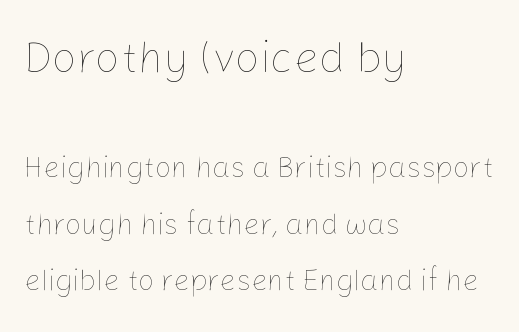
The image shows 44 px thin type, upright; set left-aligned, loose line spacing (1.95x), normal letter spacing, not underlined; the first (top) block is 1.52x larger; low stroke contrast and a medium x-height.
